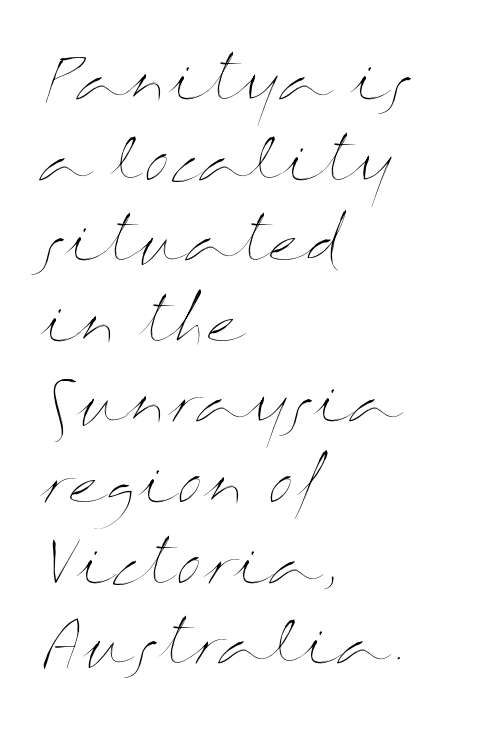
{"bold": "no", "weight": "thin", "width": "wide", "stroke_contrast": "medium", "x_height": "medium", "monospaced": "no", "underline": "no", "align": "left", "line_spacing": "normal", "line_spacing_ratio": 1.39, "letter_spacing": "normal", "letter_spacing_em": 0.0, "glyph_px": 58}
